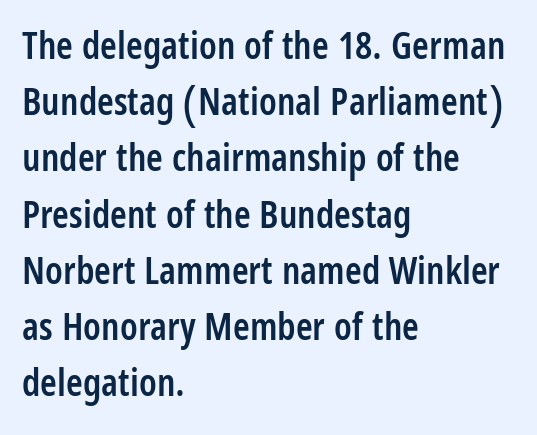
Caption: standard tracking, unaltered. Here the designer chose a conventional face with non-uniform glyph widths. The text was rendered using a sans face with plain stroke endings. In terms of leading, this rendering sits right in the middle.
